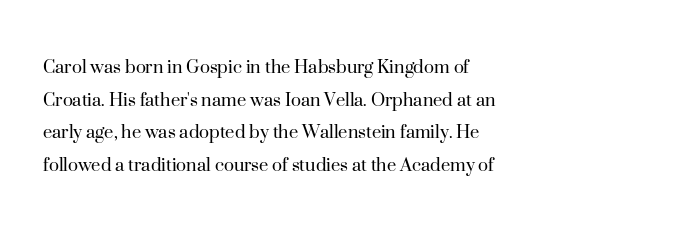
The axis of the letterforms is exactly vertical. Here the glyphs are tracked normally, forming tight word shapes. Descenders hang freely into open space. Line beginnings align vertically; line endings do not. The rows are spaced the way most documents space them.
